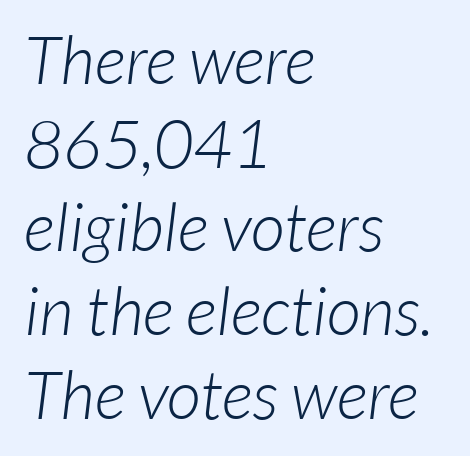
Is the stroke heavy? The answer is a plain regular-or-lighter. No extra tracking has been applied to these lines. Short and long lines alike share a common starting point at left. Honestly, there is no underline to notice here at all. Is there much room between lines? A standard amount, neither cramped nor airy.
